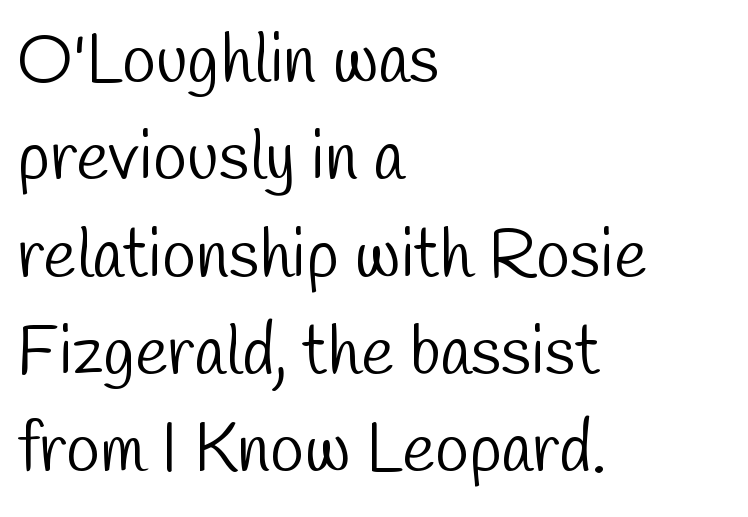
{"serif": "no", "bold": "no", "weight": "light", "width": "condensed", "stroke_contrast": "low", "x_height": "medium", "monospaced": "no", "underline": "no", "align": "left", "line_spacing": "normal", "line_spacing_ratio": 1.41, "letter_spacing": "normal", "letter_spacing_em": 0.0, "glyph_px": 69}
